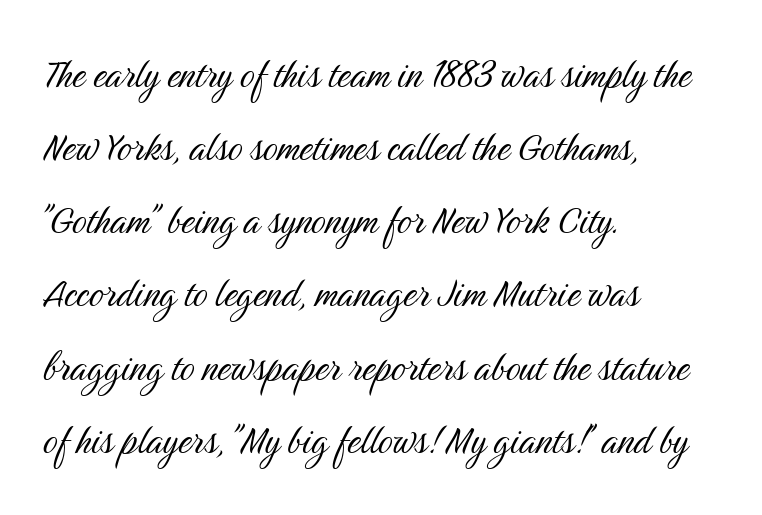
The type is set solid horizontally, with unmodified tracking. Reading down the block, your eye returns to a fixed left position each line. Stems and bowls with no extra thickness — not bold. The passage shown is typeset with a sans-serif family.
